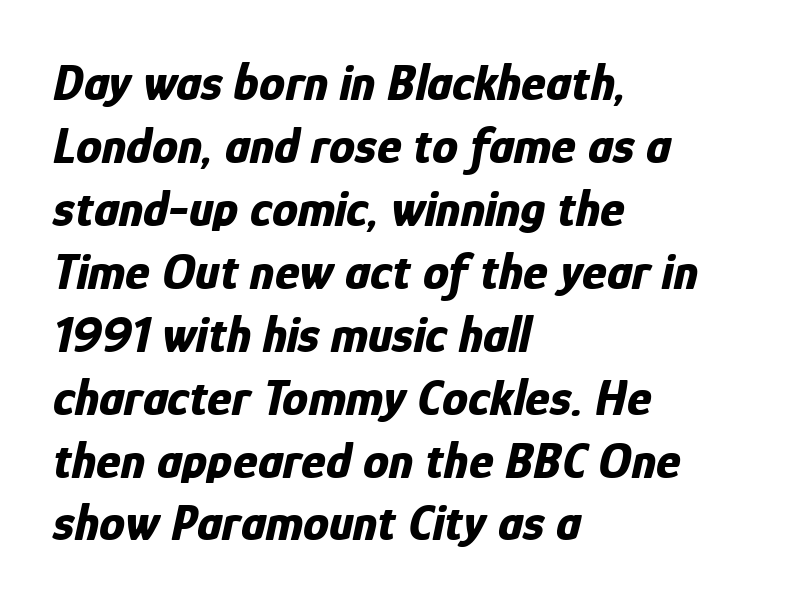
The image shows 52 px bold, condensed type, italic (leaning right); set left-aligned, line spacing 1.21x, normal letter spacing, not underlined; low stroke contrast and a medium x-height.
